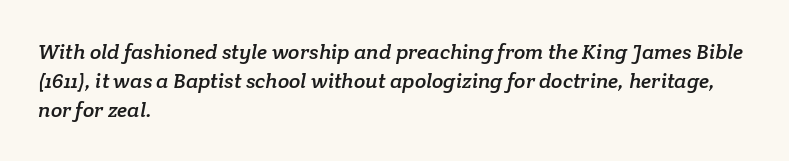
Q: Is the text underlined? A: No.
Q: How is the paragraph aligned? A: Left-aligned.
Q: Is the spacing between letters normal or unusually wide? A: Normal.
Q: Is the spacing between lines tight, normal or loose? A: Normal.
